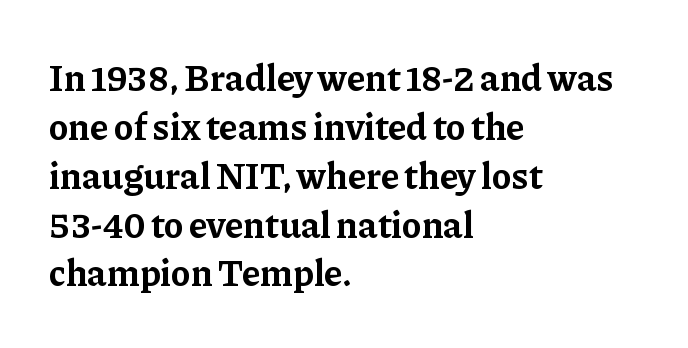
Q: Is the text bold? A: Yes.
Q: Is the text italic (slanted)? A: No, it is upright.
Q: Is the typeface a serif or a sans-serif typeface? A: Serif.
Q: Is the text underlined? A: No.
Q: How is the paragraph aligned? A: Left-aligned.
Q: Is the spacing between letters normal or unusually wide? A: Normal.
Q: Is the spacing between lines tight, normal or loose? A: Normal.
Q: Width (condensed, normal, or wide)? A: Normal.
Q: Stroke contrast? A: Low.
Q: x-height? A: Medium.
Q: Monospaced? A: No.
